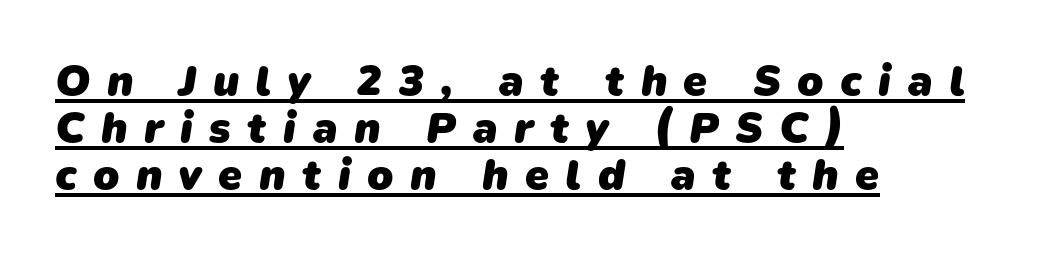
Loose tracking; the words dissolve into strings of separated letters. Observe the absence of serifs on each vertical stroke in this sample. The typesetter has applied underlining to the passage shown. If you measured baseline to baseline, you'd find a short distance.
